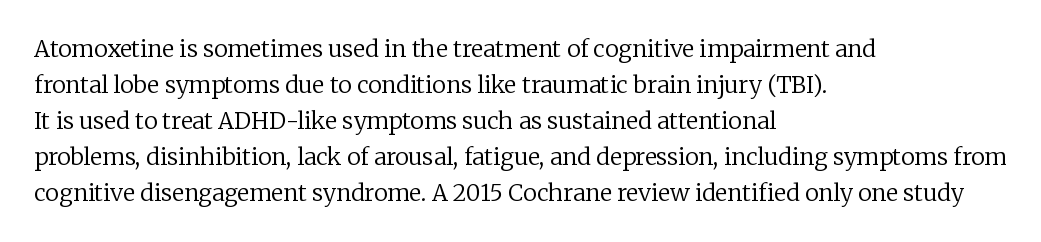
The foot of each line stays bare and open. It's the straight-up-and-down kind of type. The gaps between neighbouring characters are ordinary and unremarkable. A normal amount of white space separates one row of letters from the next. Typeset ragged right — the left edge is the straight one. Is the stroke heavy? The answer is a plain regular-or-lighter.
